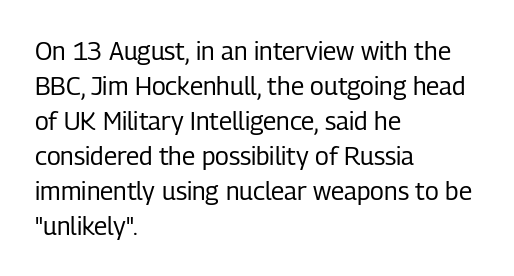
The image shows 25 px text type, upright; set left-aligned, normal line spacing (1.4x), normal letter spacing, not underlined.
